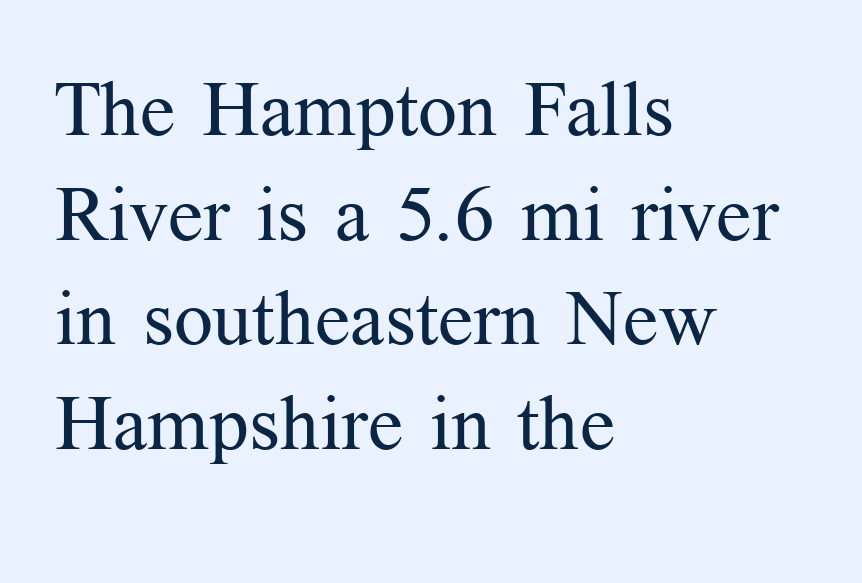
Q: Is the text bold? A: No.
Q: Is the text italic (slanted)? A: No, it is upright.
Q: Is the typeface a serif or a sans-serif typeface? A: Serif.
Q: Is the text underlined? A: No.
Q: How is the paragraph aligned? A: Left-aligned.
Q: Is the spacing between letters normal or unusually wide? A: Normal.
Q: Is the spacing between lines tight, normal or loose? A: Normal.
Q: Width (condensed, normal, or wide)? A: Normal.
Q: Stroke contrast? A: Medium.
Q: x-height? A: Medium.
Q: Monospaced? A: No.
